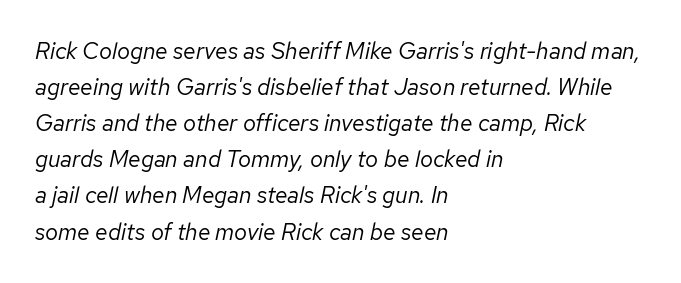
The image shows 23 px text type, italic (leaning right); set left-aligned, normal line spacing (1.57x), normal letter spacing, not underlined.
